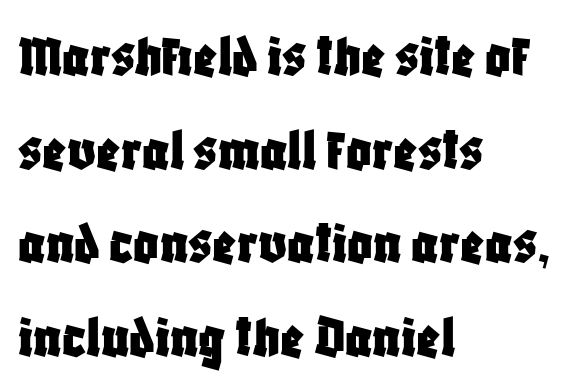
The image shows 62 px condensed sans-serif type, upright; set left-aligned, normal line spacing (1.51x), normal letter spacing, not underlined; low stroke contrast and a large x-height.
